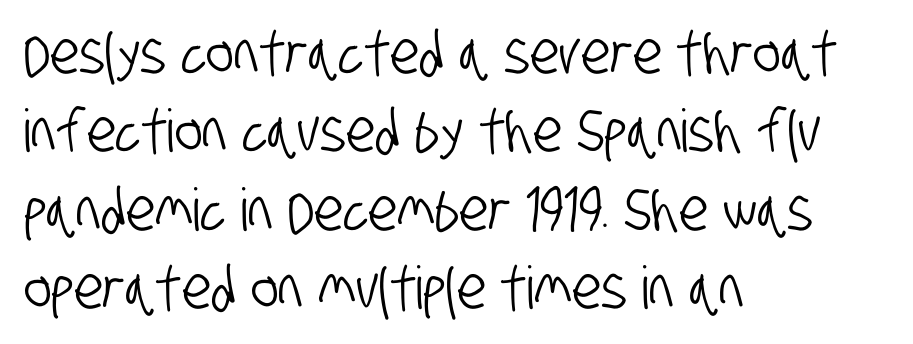
Q: Is the typeface a serif or a sans-serif typeface? A: Sans-serif.
Q: Is the text underlined? A: No.
Q: How is the paragraph aligned? A: Left-aligned.
Q: Is the spacing between letters normal or unusually wide? A: Normal.
Q: Is the spacing between lines tight, normal or loose? A: Normal.
Q: Width (condensed, normal, or wide)? A: Condensed.
Q: Stroke contrast? A: Low.
Q: x-height? A: Large.
Q: Monospaced? A: No.
